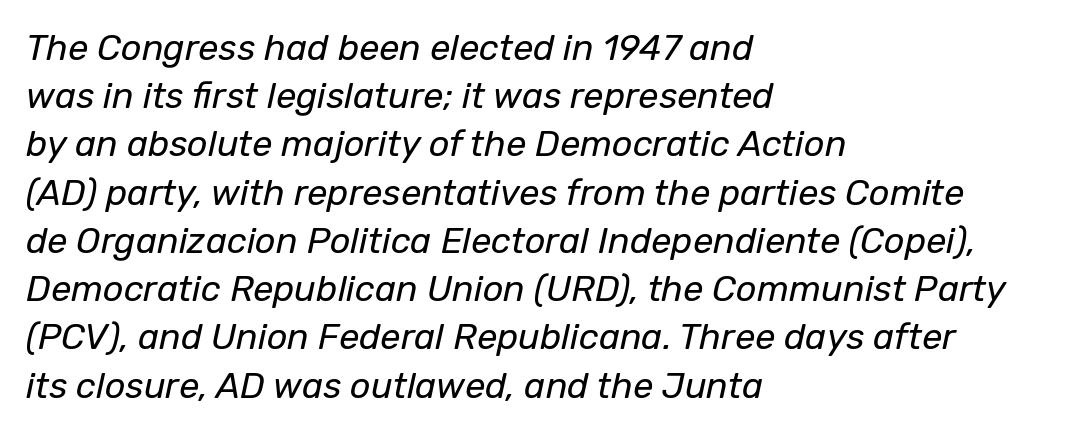
{"italic": "yes", "lean": "right", "slant_degrees": 12, "bold": "no", "weight": "regular", "width": "normal", "stroke_contrast": "low", "x_height": "medium", "monospaced": "no", "underline": "no", "align": "left", "line_spacing": "normal", "line_spacing_ratio": 1.34, "letter_spacing": "normal", "letter_spacing_em": 0.0, "glyph_px": 36}
